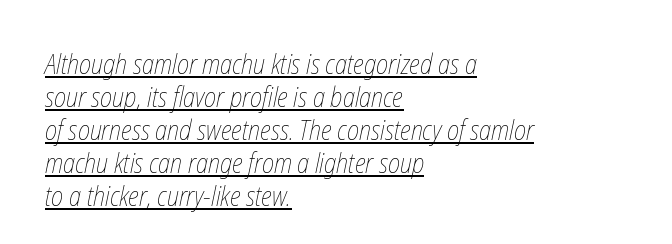
{"bold": "no", "underline": "yes", "align": "left", "line_spacing_ratio": 1.22, "letter_spacing": "normal", "letter_spacing_em": 0.0, "glyph_px": 27}
